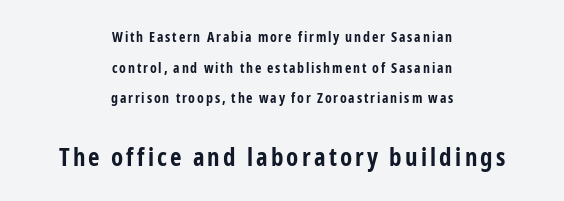
The image shows 25 px bold type, upright; set centered, loose line spacing (2.19x), not underlined; the second (bottom) block is 1.79x larger.
